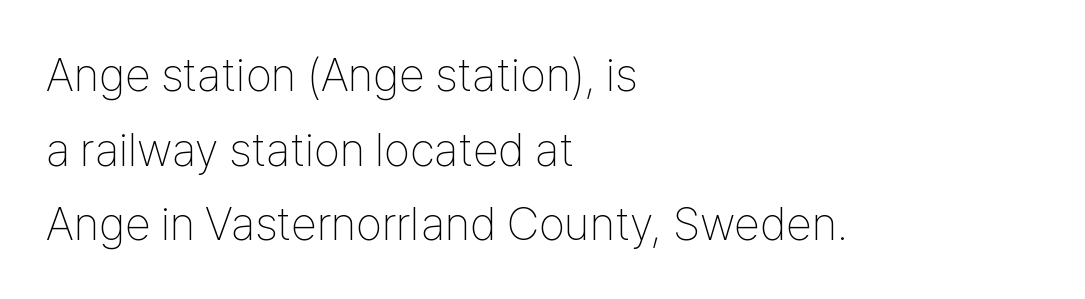
All the whitespace from short lines collects on the right. The glyphs are unaccompanied by any horizontal stroke below them. Rows of type keep a routine distance in the vertical direction. A typesetter would call this proportional, since set widths differ per character.
